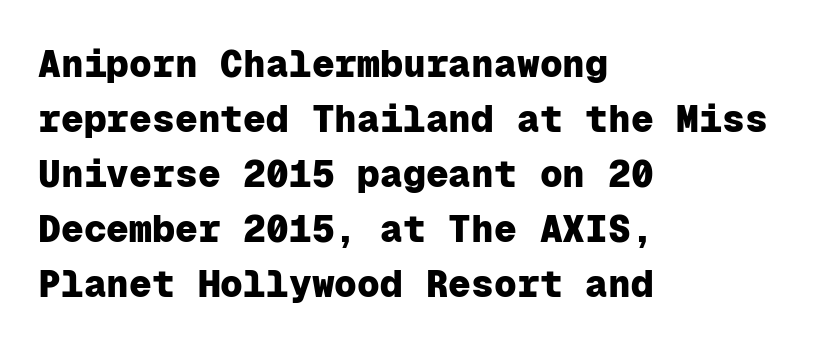
{"serif": "no", "italic": "no", "bold": "yes", "weight": "heavy", "width": "normal", "stroke_contrast": "low", "x_height": "medium", "monospaced": "yes", "underline": "no", "align": "left", "line_spacing": "normal", "line_spacing_ratio": 1.45, "letter_spacing": "normal", "letter_spacing_em": 0.0, "glyph_px": 38}
